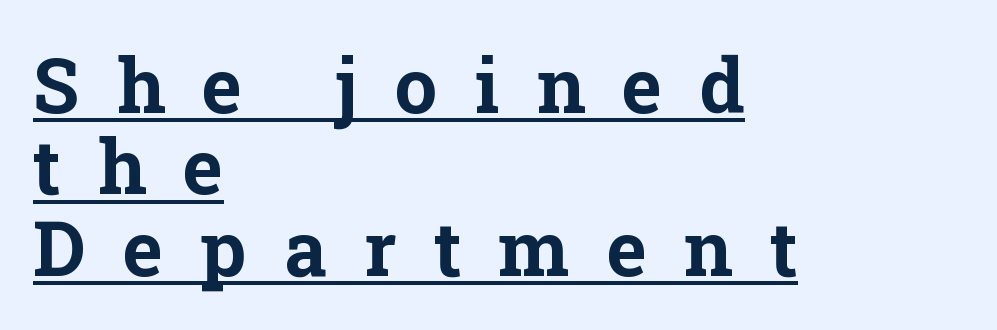
{"serif": "yes", "italic": "no", "bold": "yes", "weight": "bold", "width": "normal", "stroke_contrast": "low", "x_height": "medium", "monospaced": "no", "underline": "yes", "align": "left", "line_spacing": "tight", "line_spacing_ratio": 1.07, "letter_spacing": "wide", "letter_spacing_em": 0.49, "glyph_px": 76}
